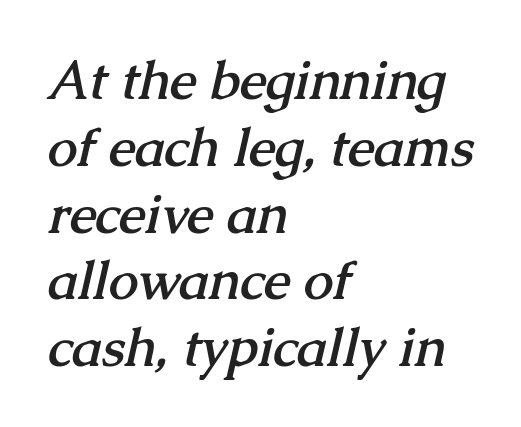
The image shows 53 px semibold serif type; set left-aligned, normal line spacing (1.26x), normal letter spacing, not underlined; medium stroke contrast and a medium x-height.
